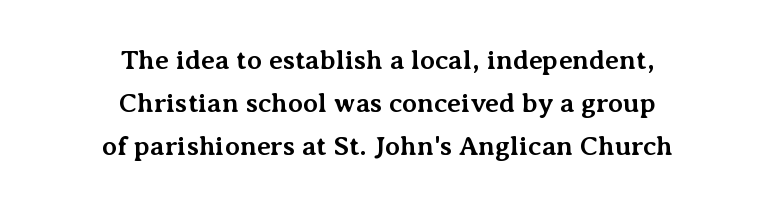
Q: Is the text bold? A: Yes.
Q: Is the text italic (slanted)? A: No, it is upright.
Q: Is the text underlined? A: No.
Q: How is the paragraph aligned? A: Centered.
Q: Is the spacing between letters normal or unusually wide? A: Normal.
Q: Is the spacing between lines tight, normal or loose? A: Normal.
